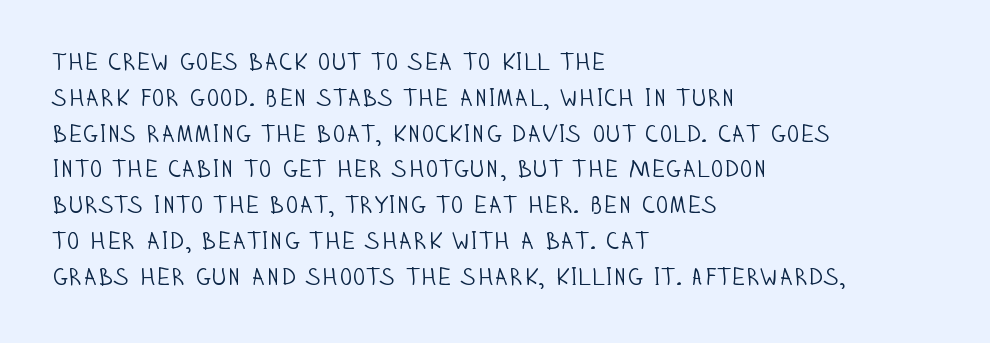
{"italic": "no", "bold": "no", "underline": "no", "align": "left", "line_spacing": "normal", "line_spacing_ratio": 1.49, "letter_spacing": "normal", "letter_spacing_em": 0.0, "glyph_px": 24}
